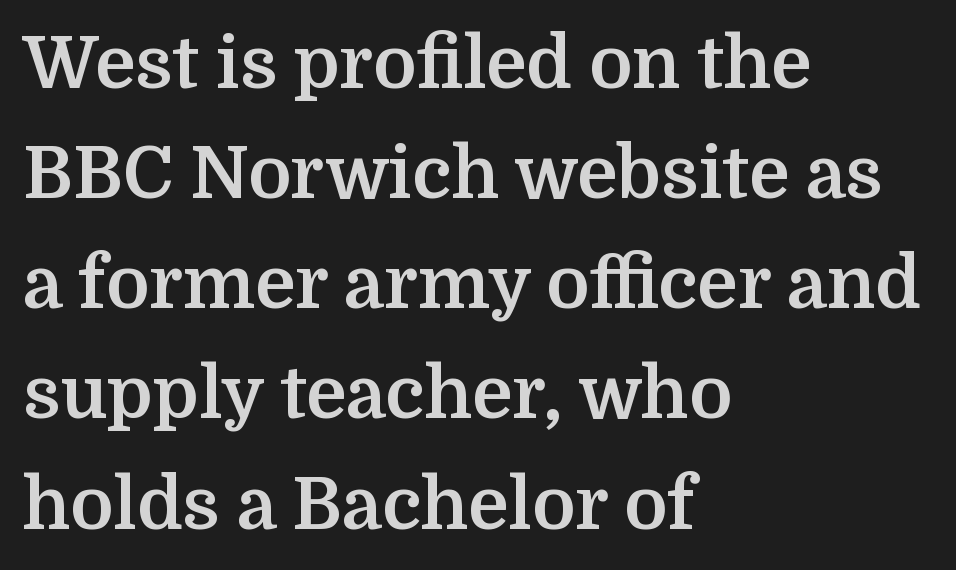
The image shows 72 px bold serif type, upright; set left-aligned, normal line spacing (1.53x), normal letter spacing, not underlined; medium stroke contrast and a medium x-height.
